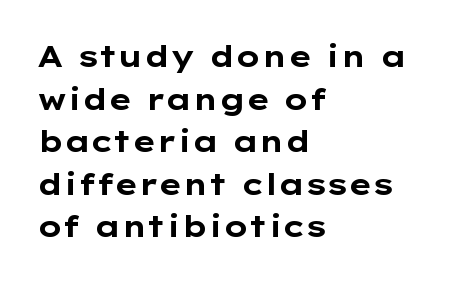
{"serif": "no", "italic": "no", "bold": "yes", "weight": "bold", "width": "wide", "stroke_contrast": "low", "x_height": "medium", "monospaced": "no", "underline": "no", "align": "left", "line_spacing": "normal", "line_spacing_ratio": 1.42, "letter_spacing": "normal", "letter_spacing_em": 0.0, "glyph_px": 30}
